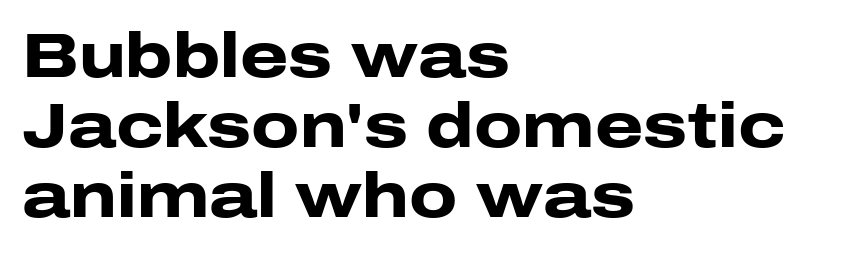
The image shows 62 px heavy, wide sans-serif type, upright; set left-aligned, tight line spacing (1.13x), normal letter spacing, not underlined; low stroke contrast and a medium x-height.
